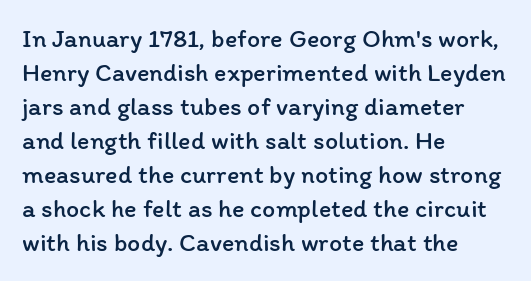
{"italic": "no", "bold": "no", "underline": "no", "align": "left", "line_spacing": "normal", "line_spacing_ratio": 1.31, "letter_spacing": "normal", "letter_spacing_em": 0.0, "glyph_px": 26}
